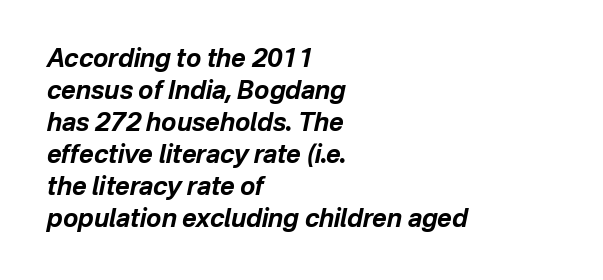
The image shows 25 px bold type, italic (leaning right); set left-aligned, normal line spacing (1.28x), normal letter spacing, not underlined.
